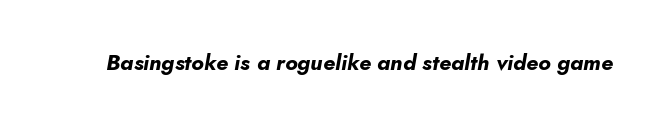
The image shows 22 px bold type, italic (leaning right); set normal letter spacing, not underlined.
